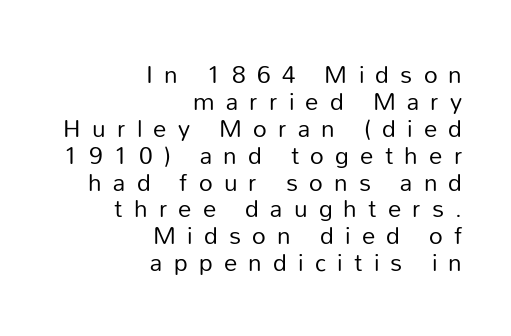
The image shows 24 px text type, upright; set right-aligned, tight line spacing (1.12x), unusually wide letter spacing (+0.47 em), not underlined.
